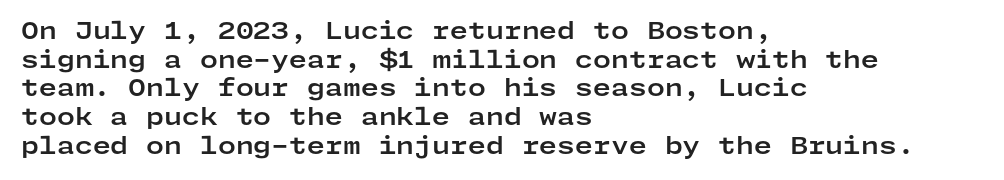
{"italic": "no", "bold": "yes", "underline": "no", "align": "left", "line_spacing": "normal", "line_spacing_ratio": 1.25, "letter_spacing": "normal", "letter_spacing_em": 0.0, "glyph_px": 23}
